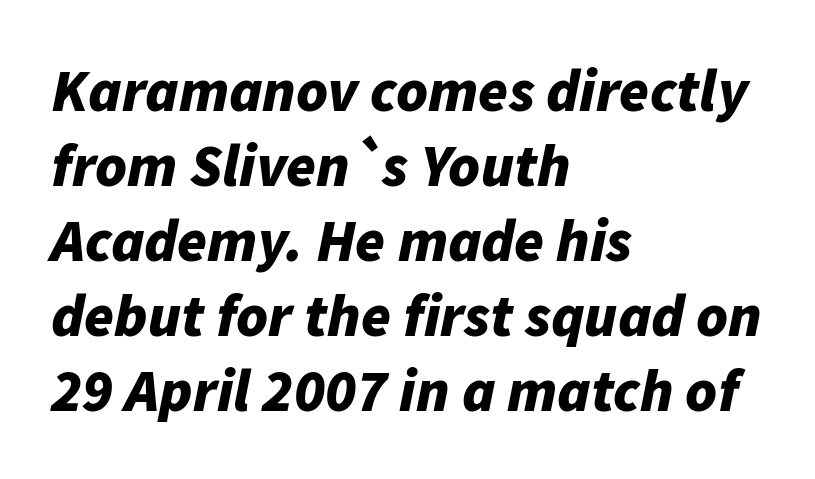
{"italic": "yes", "lean": "right", "slant_degrees": 11, "bold": "yes", "weight": "bold", "width": "normal", "stroke_contrast": "low", "x_height": "medium", "monospaced": "no", "underline": "no", "align": "left", "line_spacing": "normal", "line_spacing_ratio": 1.25, "letter_spacing": "normal", "letter_spacing_em": 0.0, "glyph_px": 60}
